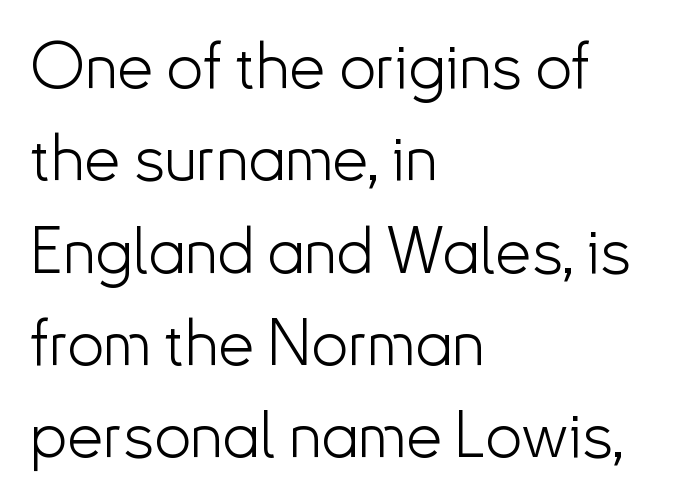
The image shows 65 px light sans-serif type, upright; set left-aligned, normal line spacing (1.42x), normal letter spacing, not underlined; low stroke contrast and a small x-height.
